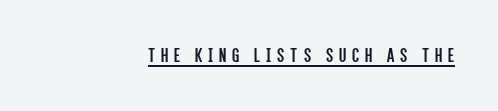
You could only call the tracking loose — the letters float apart. A flush-right, rag-left setting is used for this passage. The rendered words wear a rule along their underside. Vertical stems look standard width or narrower in stroke.
